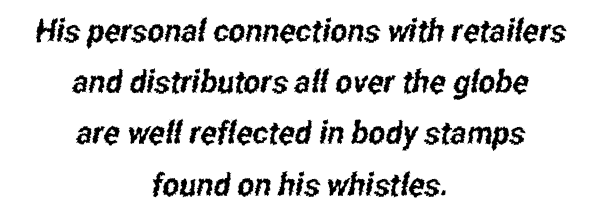
The image shows 32 px condensed sans-serif type; set centered, normal line spacing (1.6x), normal letter spacing, not underlined; low stroke contrast and a medium x-height.
